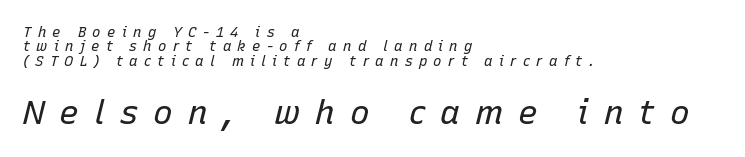
{"italic": "yes", "lean": "right", "slant_degrees": 15, "bold": "no", "weight": "regular", "width": "normal", "stroke_contrast": "low", "x_height": "medium", "monospaced": "no", "underline": "no", "align": "left", "line_spacing": "tight", "line_spacing_ratio": 1.02, "letter_spacing": "wide", "letter_spacing_em": 0.45, "larger_block": "second", "size_ratio": 2.36, "glyph_px": 33}
